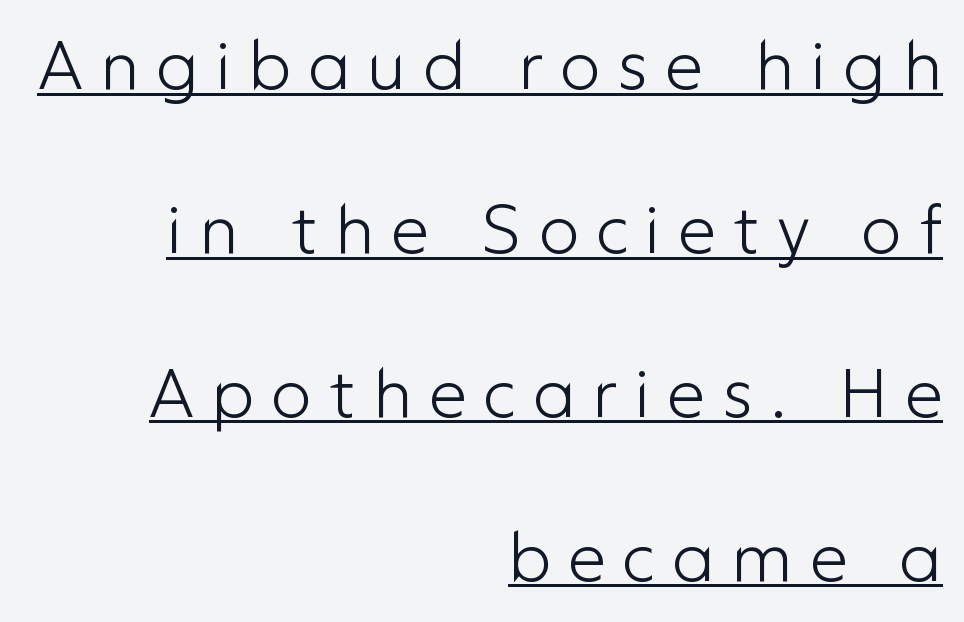
You could not count columns in this text — the font is proportionally spaced. A continuous stroke trails under the words, as in a hyperlink. Designer's note — italics off, roman on. There is plenty of visible air inserted between adjacent glyphs.
